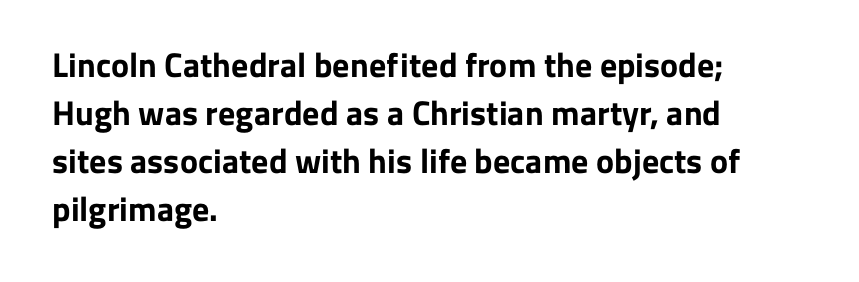
Every row of glyphs begins at an identical x-position on the left. The tracking reads as untouched default to a designer's eye. The designer left line spacing at the default. Anything drawn beneath the words? Only blank space. Type style note: lacks serifs.
